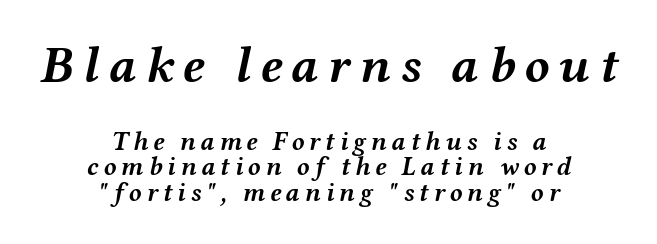
{"italic": "yes", "lean": "right", "slant_degrees": 12, "bold": "yes", "weight": "semibold", "width": "wide", "stroke_contrast": "medium", "x_height": "medium", "monospaced": "no", "underline": "no", "align": "center", "line_spacing": "tight", "line_spacing_ratio": 0.97, "larger_block": "first", "size_ratio": 1.96, "glyph_px": 51}
